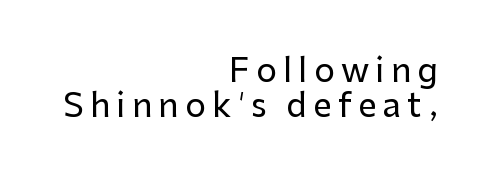
Does the lettering tilt? It doesn't — this is upright. Reading down the block, your eye finds every line finishing at a fixed right position. Here the designer chose a conventional face with non-uniform glyph widths. The block of text is dense from top to bottom, with scant space between rows. Decoration check: the copy has no underline. The rendering shows plain stroke endings on the letterforms — a sans-serif design.
